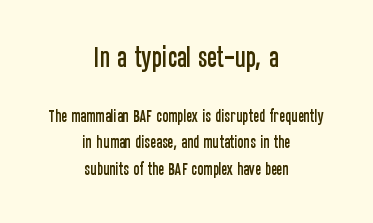
The image shows 23 px text type, upright; set centered, loose line spacing (1.92x), normal letter spacing, not underlined; the first (top) block is 1.64x larger.
